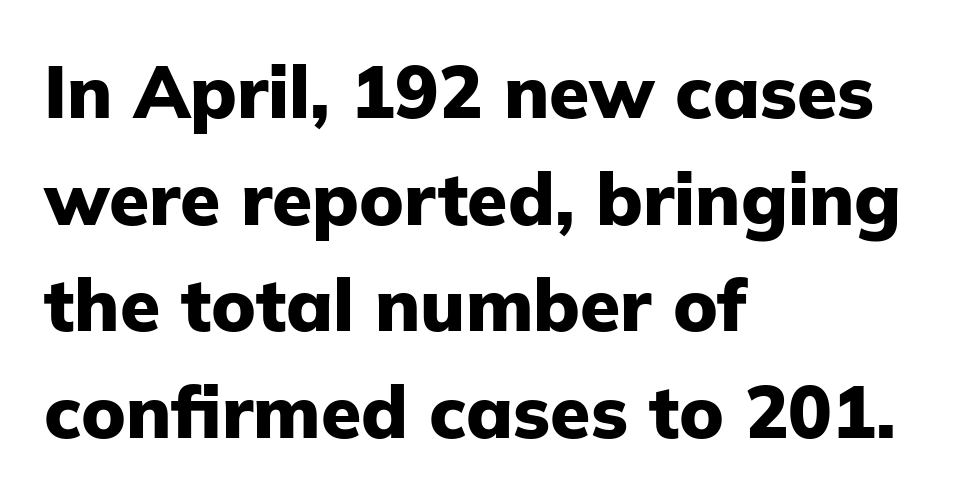
The image shows 73 px heavy sans-serif type, upright; set left-aligned, normal line spacing (1.46x), normal letter spacing, not underlined; low stroke contrast and a medium x-height.
